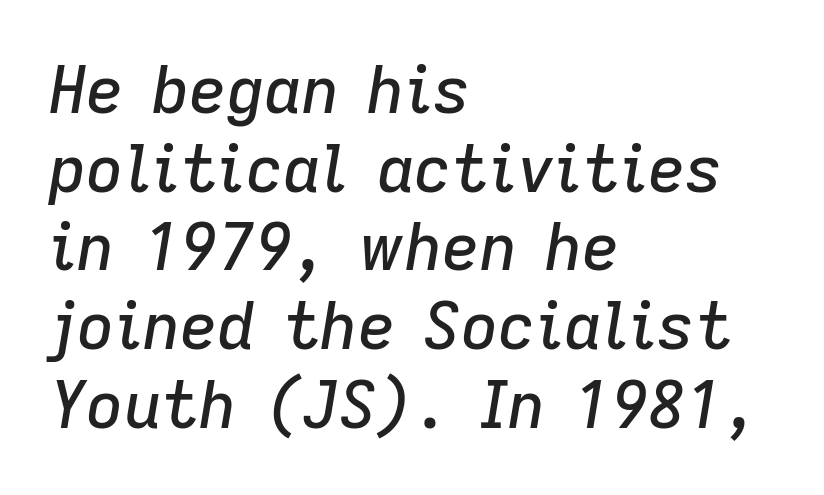
The image shows 65 px text type, italic (leaning right); set left-aligned, line spacing 1.21x, normal letter spacing, not underlined; low stroke contrast and a medium x-height.
